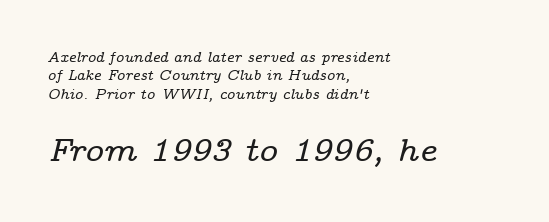
Q: Is the text italic (slanted)? A: Yes, it leans right by about 14 degrees.
Q: Is the typeface a serif or a sans-serif typeface? A: Serif.
Q: Is the text underlined? A: No.
Q: How is the paragraph aligned? A: Left-aligned.
Q: Is the spacing between letters normal or unusually wide? A: Normal.
Q: Is the spacing between lines tight, normal or loose? A: Normal.
Q: Which block of text is set in a larger size, the first (top) or the second (bottom)? A: The second (bottom) one.
Q: Width (condensed, normal, or wide)? A: Wide.
Q: Stroke contrast? A: Low.
Q: x-height? A: Medium.
Q: Monospaced? A: No.
